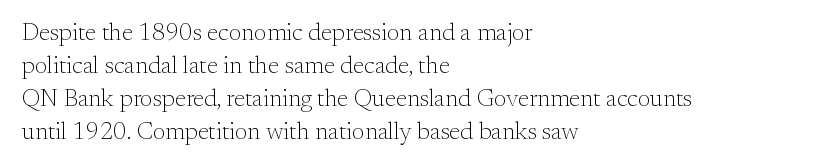
The image shows 24 px text type, upright; set left-aligned, normal line spacing (1.37x), normal letter spacing, not underlined.
